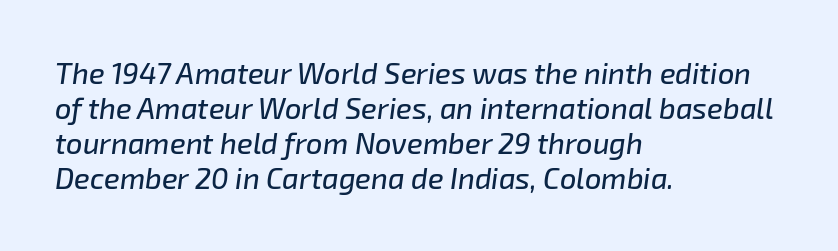
Q: Is the text italic (slanted)? A: Yes, it leans right by about 8 degrees.
Q: Is the text underlined? A: No.
Q: How is the paragraph aligned? A: Left-aligned.
Q: Is the spacing between letters normal or unusually wide? A: Normal.
Q: Width (condensed, normal, or wide)? A: Normal.
Q: Stroke contrast? A: Low.
Q: x-height? A: Medium.
Q: Monospaced? A: No.
